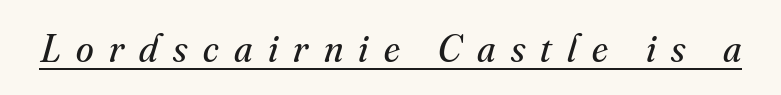
{"serif": "yes", "italic": "yes", "lean": "right", "slant_degrees": 16, "bold": "no", "weight": "regular", "width": "normal", "stroke_contrast": "medium", "x_height": "small", "monospaced": "no", "underline": "yes", "letter_spacing": "wide", "letter_spacing_em": 0.39, "glyph_px": 40}
